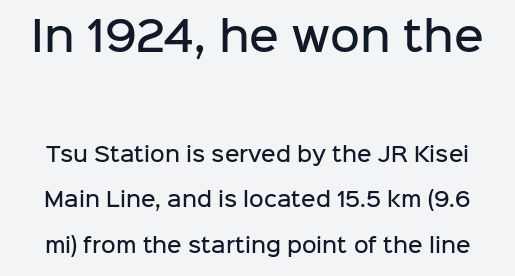
Heft: intermediate — a semibold. A typesetter would label this face a sans. The line-height multiplier appears high, well above default. Every character sits straight up, as roman type does. Caption: upper text group enlarged, lower text group reduced. Nothing unusual about the tracking: characters are spaced as the font intends.
